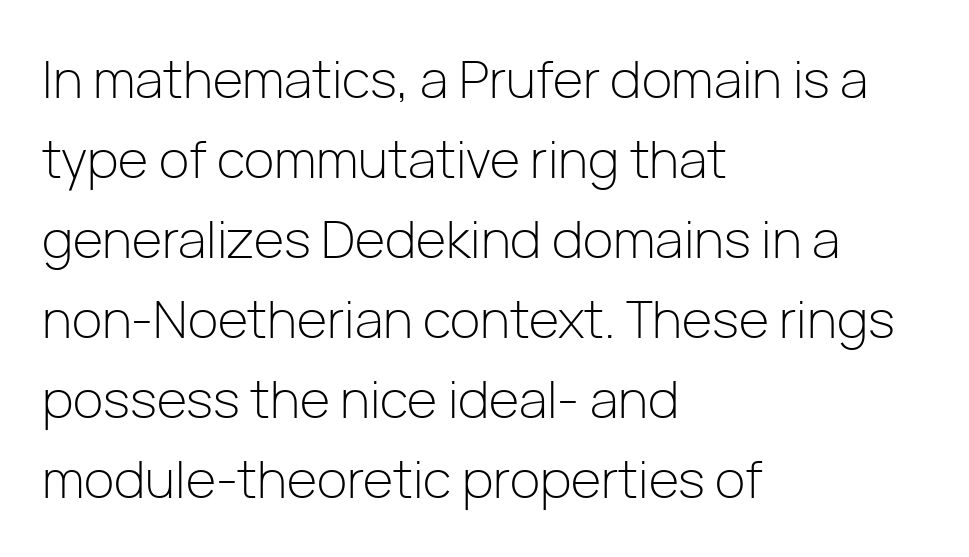
{"serif": "no", "italic": "no", "bold": "no", "weight": "light", "width": "normal", "stroke_contrast": "low", "x_height": "medium", "monospaced": "no", "underline": "no", "align": "left", "line_spacing": "normal", "line_spacing_ratio": 1.54, "letter_spacing": "normal", "letter_spacing_em": 0.0, "glyph_px": 52}
